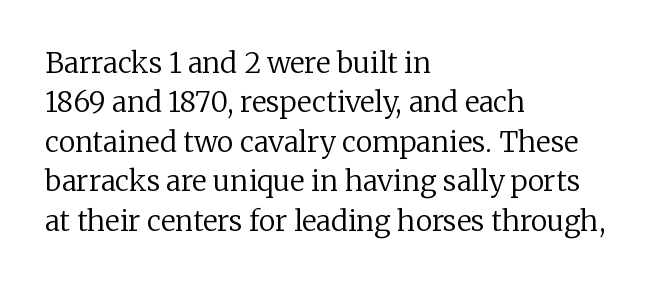
One-word summary of the alignment: left. Each row of text sits above clean, open space. Tracking here is standard; glyphs follow each other at the usual distance. Think of a printed novel: that variable character pitch is what you see here. These lines are composed in type with serifs.
